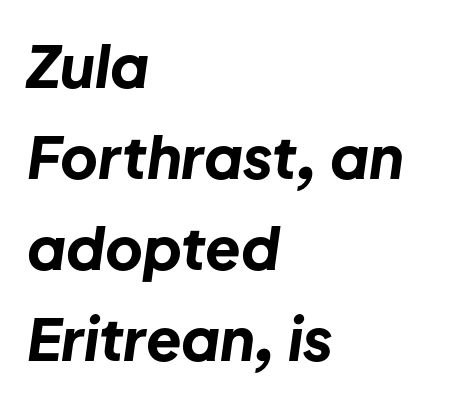
These lines are rendered in a variable-pitch font. Any mark beneath the type? The region is blank. If you drew a ruler down the left edge, every line would touch it. Does extra space separate the letters? No, they use regular spacing.
